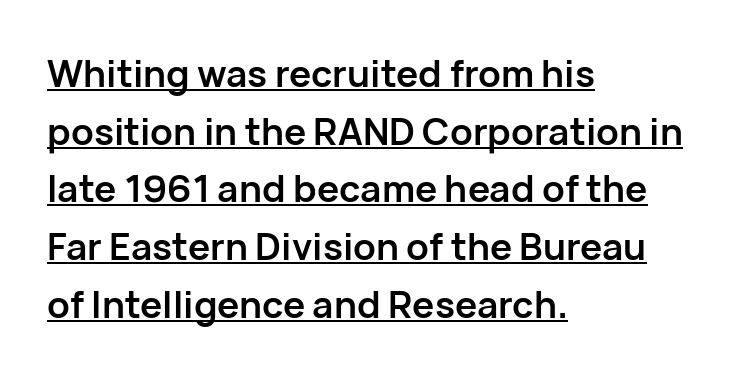
Character widths vary here, with narrow letters taking less room than wide ones. Set as a true bold cut, around the 700 mark. The gaps between neighbouring characters are ordinary and unremarkable. The passage shown is typeset with a sans-serif family. One-word summary of the alignment: left. The glyphs are accompanied by a horizontal stroke just below them.
